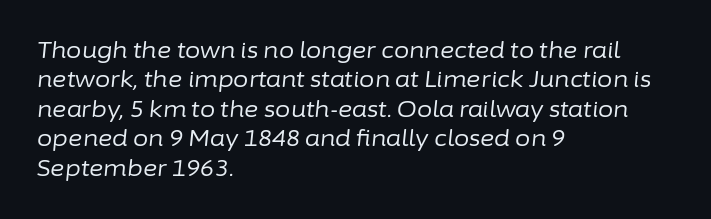
Q: Is the text bold? A: No.
Q: Is the text italic (slanted)? A: Yes, it leans right by about 6 degrees.
Q: Is the text underlined? A: No.
Q: How is the paragraph aligned? A: Left-aligned.
Q: Is the spacing between letters normal or unusually wide? A: Normal.
Q: Is the spacing between lines tight, normal or loose? A: Normal.
